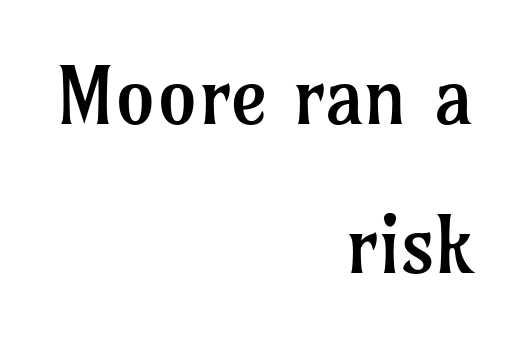
Q: Is the text bold? A: No.
Q: Is the text italic (slanted)? A: No, it is upright.
Q: Is the typeface a serif or a sans-serif typeface? A: Serif.
Q: Is the text underlined? A: No.
Q: How is the paragraph aligned? A: Right-aligned.
Q: Is the spacing between letters normal or unusually wide? A: Normal.
Q: Width (condensed, normal, or wide)? A: Normal.
Q: Stroke contrast? A: Low.
Q: x-height? A: Medium.
Q: Monospaced? A: No.
